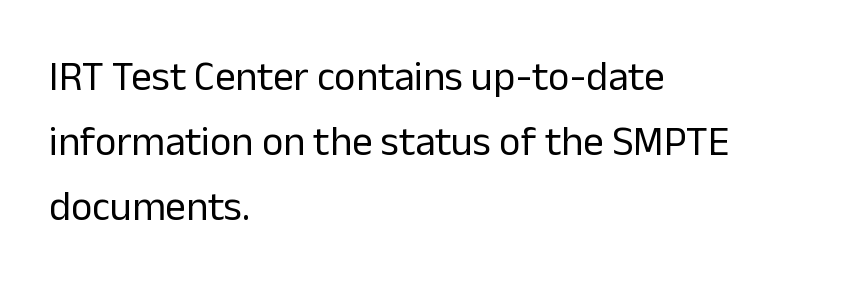
{"serif": "no", "italic": "no", "bold": "no", "weight": "regular", "width": "normal", "stroke_contrast": "low", "x_height": "medium", "monospaced": "no", "underline": "no", "align": "left", "line_spacing": "normal", "line_spacing_ratio": 1.58, "letter_spacing": "normal", "letter_spacing_em": 0.0, "glyph_px": 41}
